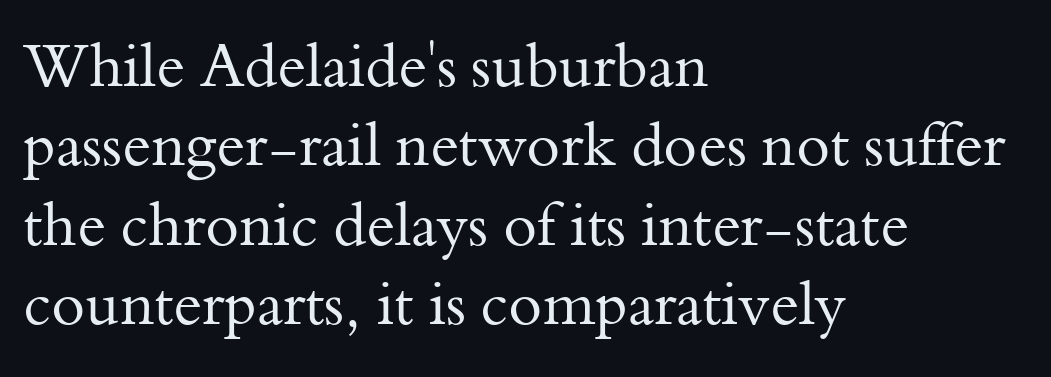
{"serif": "yes", "italic": "no", "bold": "no", "weight": "regular", "width": "normal", "stroke_contrast": "medium", "x_height": "small", "monospaced": "no", "underline": "no", "align": "left", "line_spacing": "normal", "line_spacing_ratio": 1.3, "letter_spacing": "normal", "letter_spacing_em": 0.0, "glyph_px": 61}
